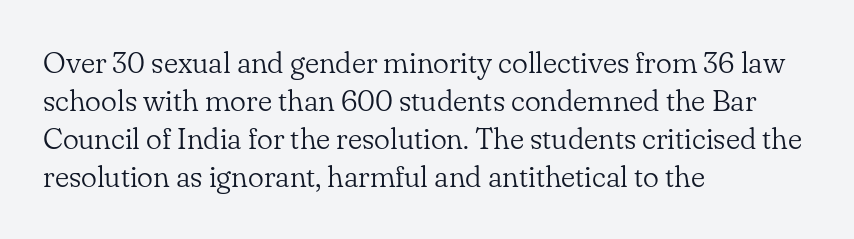
{"serif": "yes", "italic": "no", "bold": "no", "weight": "light", "width": "normal", "stroke_contrast": "low", "x_height": "small", "monospaced": "no", "underline": "no", "align": "left", "line_spacing": "normal", "line_spacing_ratio": 1.27, "letter_spacing": "normal", "letter_spacing_em": 0.0, "glyph_px": 30}
